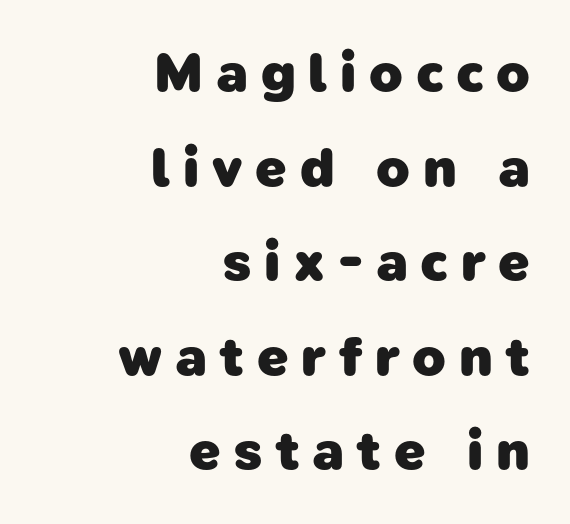
{"serif": "no", "bold": "yes", "weight": "heavy", "width": "normal", "stroke_contrast": "low", "x_height": "medium", "monospaced": "no", "underline": "no", "align": "right", "line_spacing_ratio": 1.72, "letter_spacing": "wide", "letter_spacing_em": 0.23, "glyph_px": 55}
